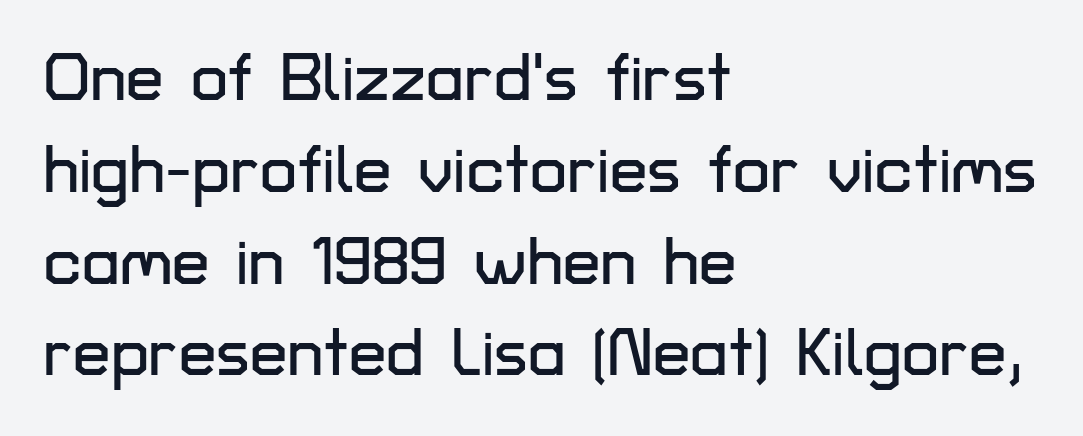
Q: Is the text italic (slanted)? A: No, it is upright.
Q: Is the typeface a serif or a sans-serif typeface? A: Sans-serif.
Q: Is the text underlined? A: No.
Q: How is the paragraph aligned? A: Left-aligned.
Q: Is the spacing between letters normal or unusually wide? A: Normal.
Q: Is the spacing between lines tight, normal or loose? A: Normal.
Q: Width (condensed, normal, or wide)? A: Normal.
Q: Stroke contrast? A: Low.
Q: x-height? A: Medium.
Q: Monospaced? A: No.
